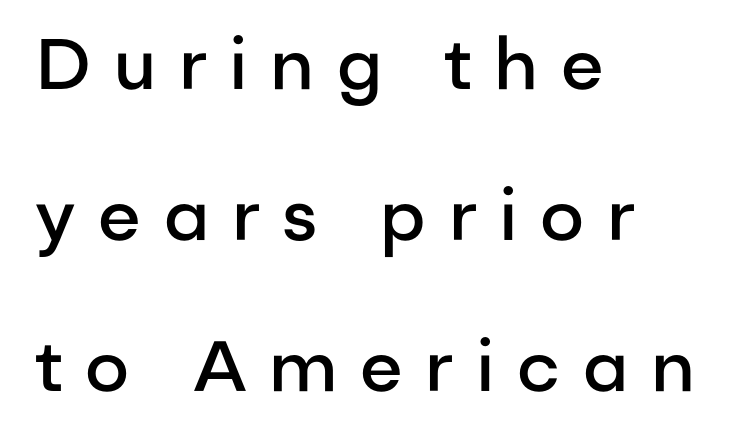
A classic flush-left, rag-right setting is used for this passage. The string is rendered with underlining switched off. Each new line begins a long way beneath the previous one. Ascenders rise straight up at ninety degrees. Look at the bottom of the vertical strokes: they stop flat, with no serifs. You could only call the tracking loose — the letters float apart.
